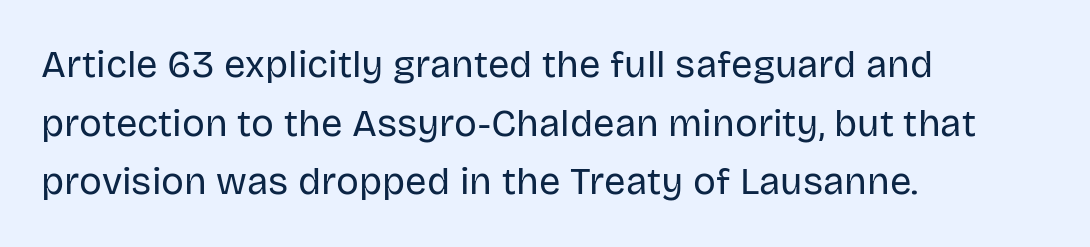
{"serif": "no", "italic": "no", "bold": "no", "weight": "regular", "width": "normal", "stroke_contrast": "low", "x_height": "large", "monospaced": "no", "underline": "no", "align": "left", "line_spacing": "normal", "line_spacing_ratio": 1.54, "letter_spacing": "normal", "letter_spacing_em": 0.0, "glyph_px": 38}
